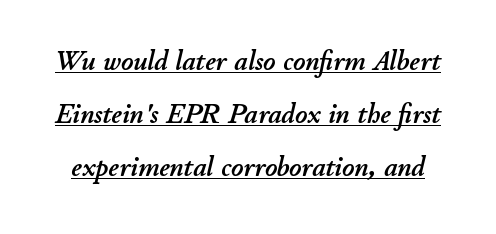
Check the space under the baseline: a stroke is drawn there. Character widths vary here, with narrow letters taking less room than wide ones. Observe the ordinary spacing: letters are neighbours, not strangers. Looking at the ascenders, they clearly lean.
